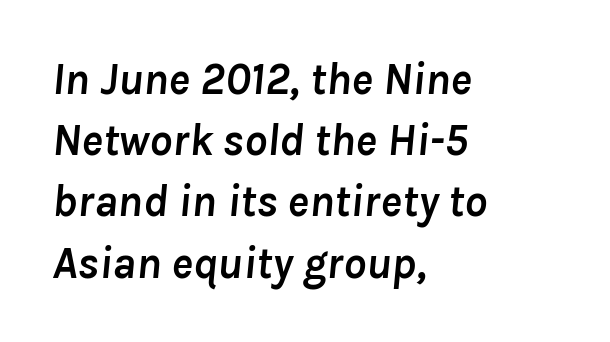
{"italic": "yes", "lean": "right", "slant_degrees": 8, "bold": "yes", "weight": "semibold", "width": "normal", "stroke_contrast": "low", "x_height": "medium", "monospaced": "no", "underline": "no", "align": "left", "line_spacing": "normal", "line_spacing_ratio": 1.36, "letter_spacing": "normal", "letter_spacing_em": 0.0, "glyph_px": 45}
